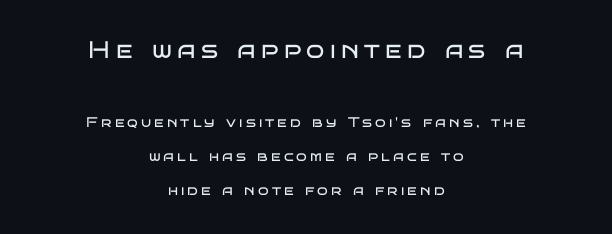
{"italic": "no", "bold": "no", "underline": "no", "align": "center", "line_spacing": "loose", "line_spacing_ratio": 2.43, "letter_spacing": "wide", "letter_spacing_em": 0.22, "larger_block": "first", "size_ratio": 1.71, "glyph_px": 24}
